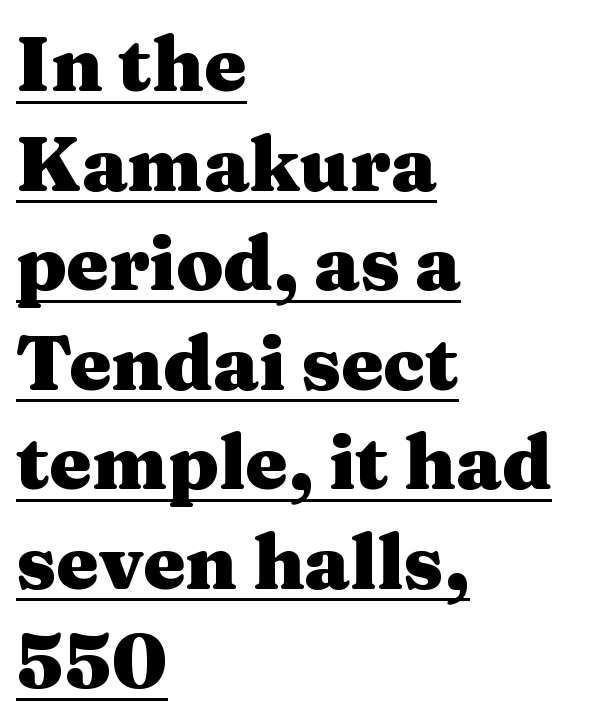
A dark, heavy texture on the line: the type is bold. Is this a fixed-width face? No — the glyphs have proportional, varying widths. How would I describe the line gaps? Plain and ordinary. A typographer would call this underscored text. Compared with a centered layout, this one pins lines to the left instead. Every stem runs plumb, perpendicular to the baseline.
